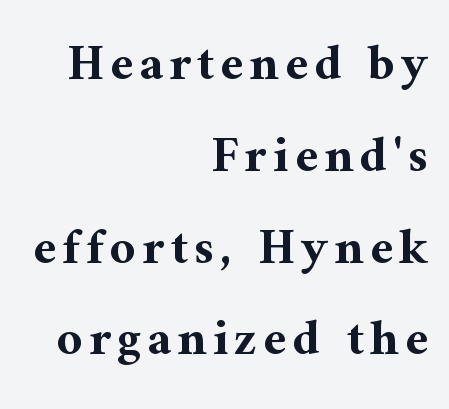
Q: Is the text bold? A: Yes.
Q: Is the text italic (slanted)? A: No, it is upright.
Q: Is the typeface a serif or a sans-serif typeface? A: Serif.
Q: Is the text underlined? A: No.
Q: How is the paragraph aligned? A: Right-aligned.
Q: Width (condensed, normal, or wide)? A: Normal.
Q: Stroke contrast? A: Medium.
Q: x-height? A: Medium.
Q: Monospaced? A: No.
